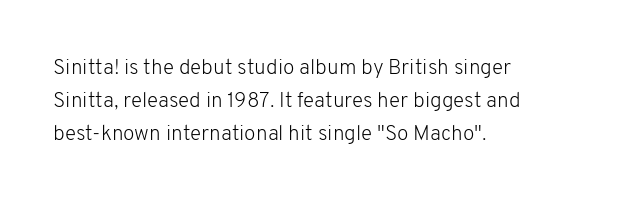
Upright lettering throughout. The rows are spaced the way most documents space them. These lines stack with their left ends in a neat column. The space beneath each line is pristine and unruled. This sample uses plain, unmodified letter spacing. Stem width sits at or under what a default text font uses.
